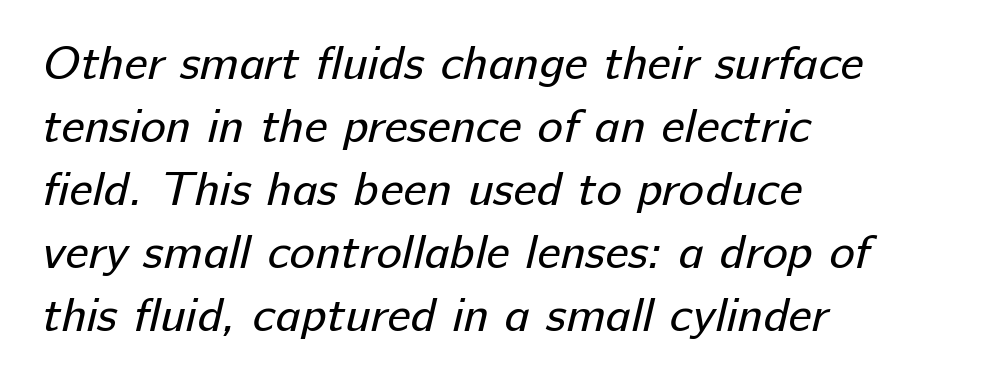
The image shows 48 px regular-weight sans-serif type; set left-aligned, normal line spacing (1.31x), normal letter spacing, not underlined; low stroke contrast and a medium x-height.
